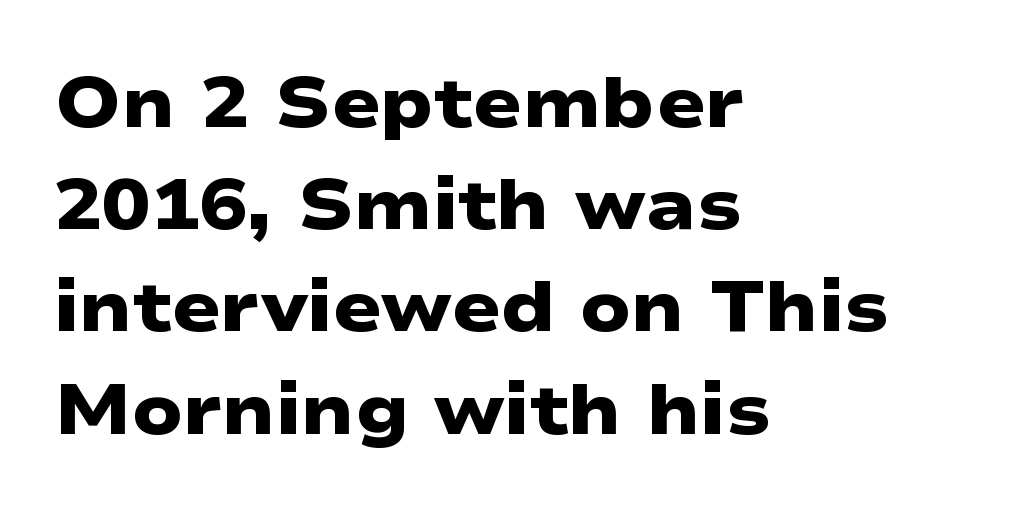
{"serif": "no", "bold": "yes", "weight": "heavy", "width": "wide", "stroke_contrast": "low", "x_height": "medium", "monospaced": "no", "underline": "no", "align": "left", "line_spacing": "normal", "line_spacing_ratio": 1.42, "letter_spacing": "normal", "letter_spacing_em": 0.0, "glyph_px": 72}
